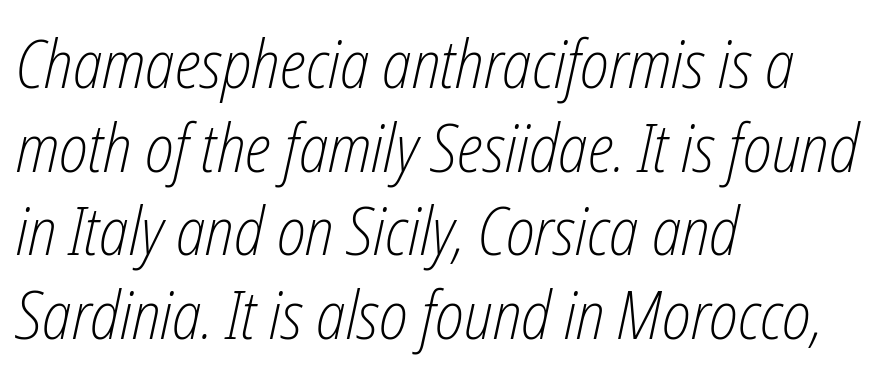
Q: Is the text bold? A: No.
Q: Is the text italic (slanted)? A: Yes, it leans right by about 12 degrees.
Q: Is the text underlined? A: No.
Q: How is the paragraph aligned? A: Left-aligned.
Q: Is the spacing between letters normal or unusually wide? A: Normal.
Q: Is the spacing between lines tight, normal or loose? A: Normal.
Q: Width (condensed, normal, or wide)? A: Condensed.
Q: Stroke contrast? A: Low.
Q: x-height? A: Medium.
Q: Monospaced? A: No.
